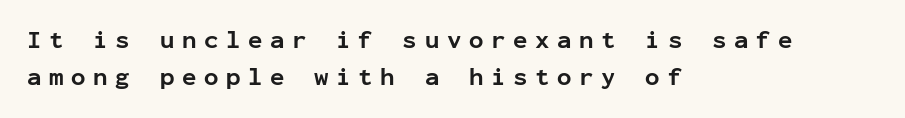
Short note: letters widely spaced. The compositor pushed each line to the left boundary. A normal amount of white space separates one row of letters from the next. Typesetter's note: full bold, strokes at maximum text heaviness. Do the letters lean? They stand straight.
